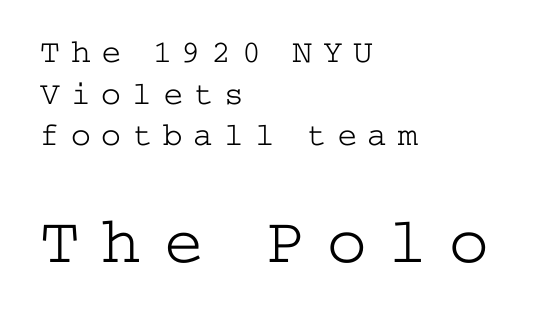
The image shows 66 px light, wide serif type, upright; set left-aligned, normal line spacing (1.26x), unusually wide letter spacing (+0.33 em), not underlined; the second (bottom) block is 2.0x larger; low stroke contrast and a medium x-height.
